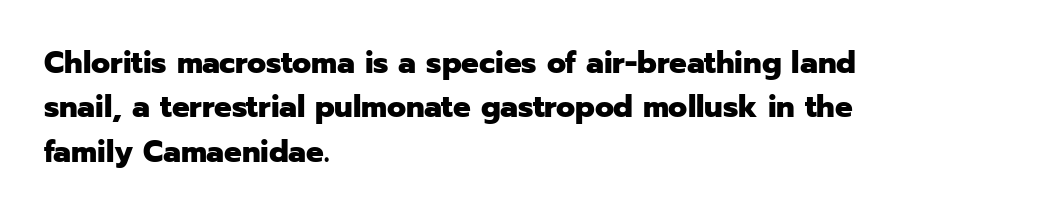
{"serif": "no", "italic": "no", "bold": "yes", "weight": "heavy", "width": "normal", "stroke_contrast": "low", "x_height": "medium", "monospaced": "no", "underline": "no", "align": "left", "line_spacing": "normal", "line_spacing_ratio": 1.43, "letter_spacing": "normal", "letter_spacing_em": 0.0, "glyph_px": 31}
